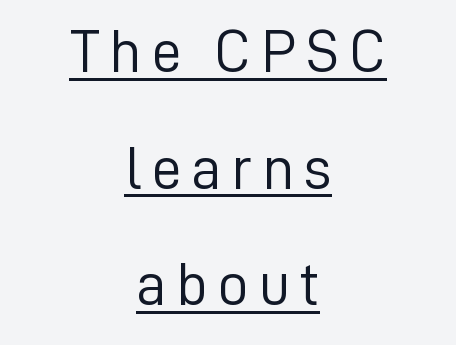
The image shows 61 px light sans-serif type, upright; set centered, loose line spacing (1.91x), underlined; low stroke contrast and a medium x-height.
